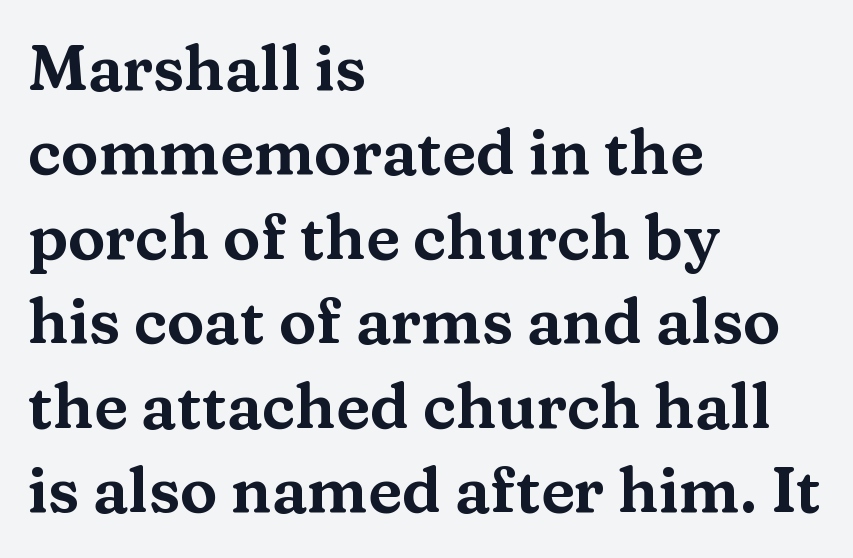
Vertically, the passage feels balanced, rows spaced as you'd expect. Note the varied advance widths — an 'i' is clearly narrower than an 'm'. Unlike a clean sans, this face finishes its strokes with serifs. Is there any slant? The stems are plumb. The zone under the glyphs is completely vacant. Alignment: flush left.
